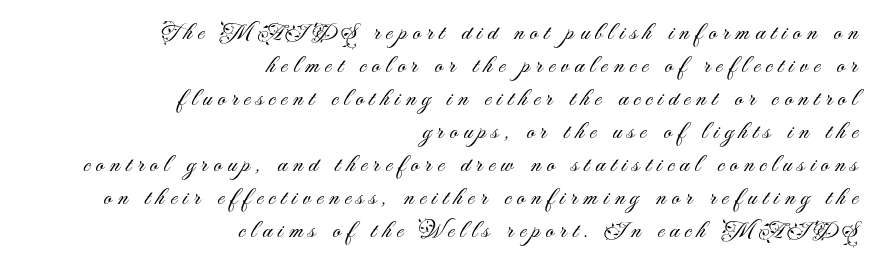
{"bold": "no", "underline": "no", "align": "right", "line_spacing": "normal", "line_spacing_ratio": 1.32, "letter_spacing": "wide", "letter_spacing_em": 0.23, "glyph_px": 25}
